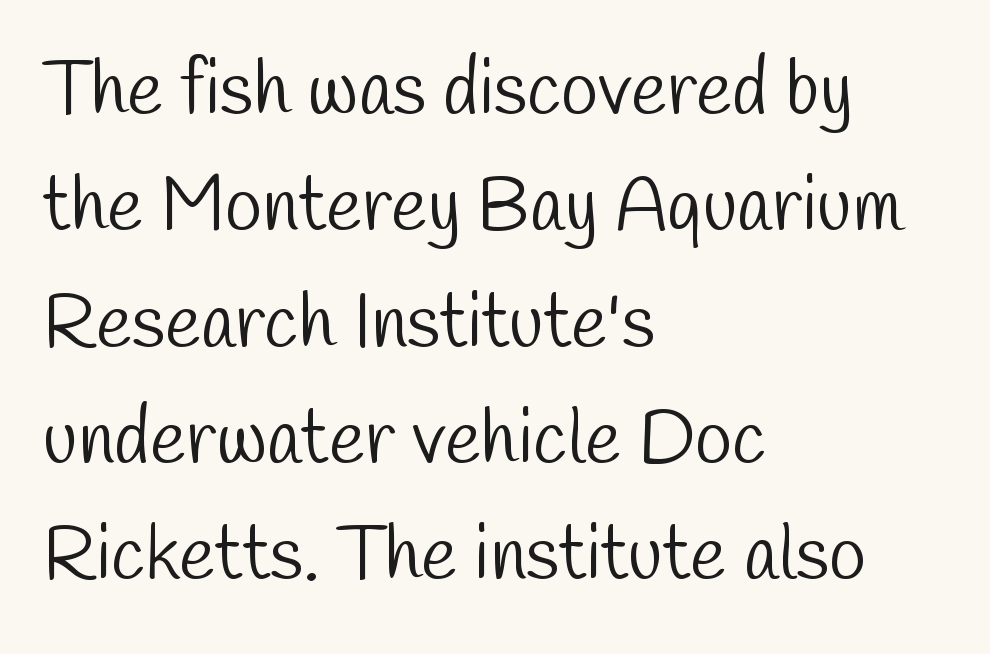
The image shows 76 px light, condensed sans-serif type; set left-aligned, normal line spacing (1.53x), normal letter spacing, not underlined; low stroke contrast and a medium x-height.
